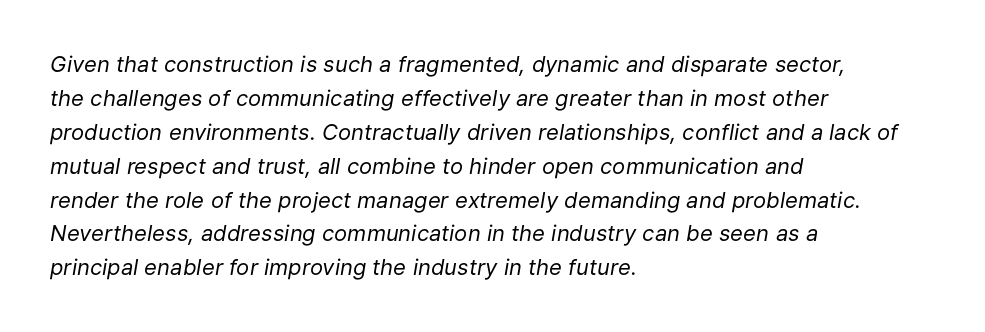
The image shows 22 px text type, italic (leaning right); set left-aligned, normal line spacing (1.54x), normal letter spacing, not underlined.
